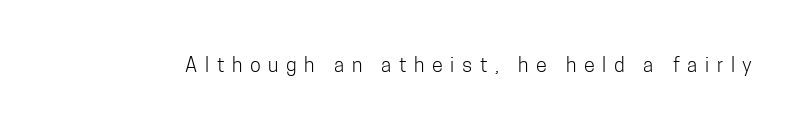
The typesetting does not lean heavy: it is not bold. Lines of text with bare space underneath. The font's upright variant was chosen for this text. Is the letter spacing exaggerated? Yes — the characters are pushed far apart.
